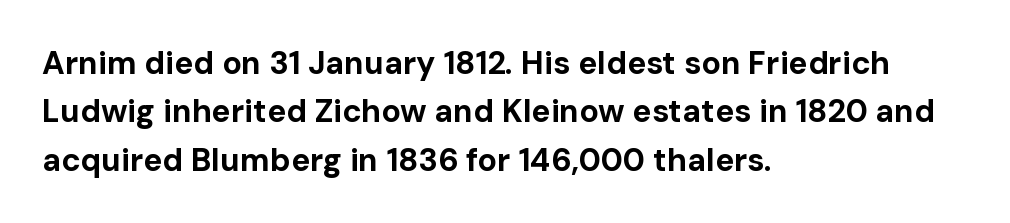
The image shows 32 px bold sans-serif type, upright; set left-aligned, normal line spacing (1.51x), normal letter spacing, not underlined; low stroke contrast and a medium x-height.
